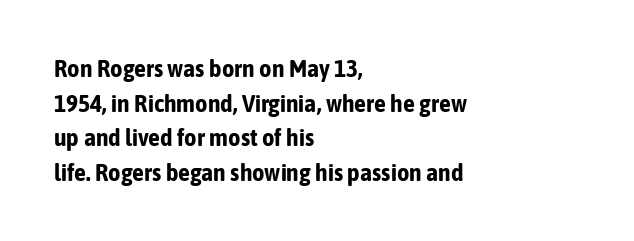
{"italic": "no", "bold": "yes", "underline": "no", "align": "left", "line_spacing": "normal", "line_spacing_ratio": 1.44, "letter_spacing": "normal", "letter_spacing_em": 0.0, "glyph_px": 24}
